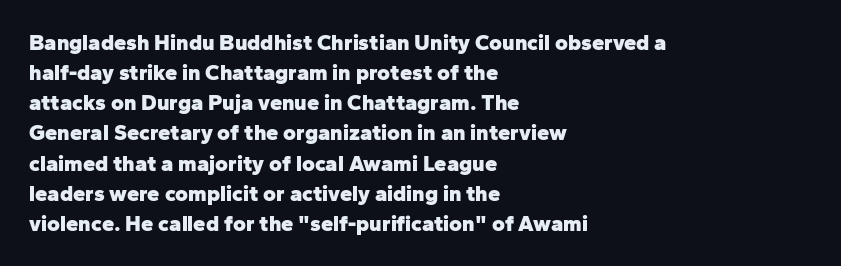
The paragraph shown leans on its left margin. This block has exactly the height ordinary leading produces. Italic: no, the glyphs are upright roman. The baseline area is clear.
